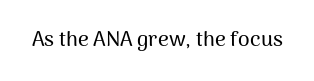
Q: Is the text italic (slanted)? A: No, it is upright.
Q: Is the text underlined? A: No.
Q: Is the spacing between letters normal or unusually wide? A: Normal.
